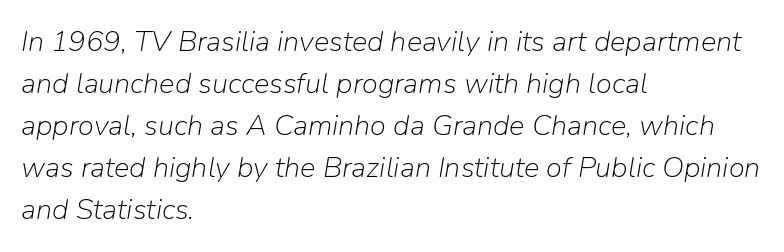
You could not count columns in this text — the font is proportionally spaced. Horizontally, the lines are justified to the leading edge only. The foot of each line stays bare and open. How are the letters spaced? Ordinarily, with no added tracking. Counters stay open thanks to moderate or lighter strokes. Vertically, the passage feels balanced, rows spaced as you'd expect.
